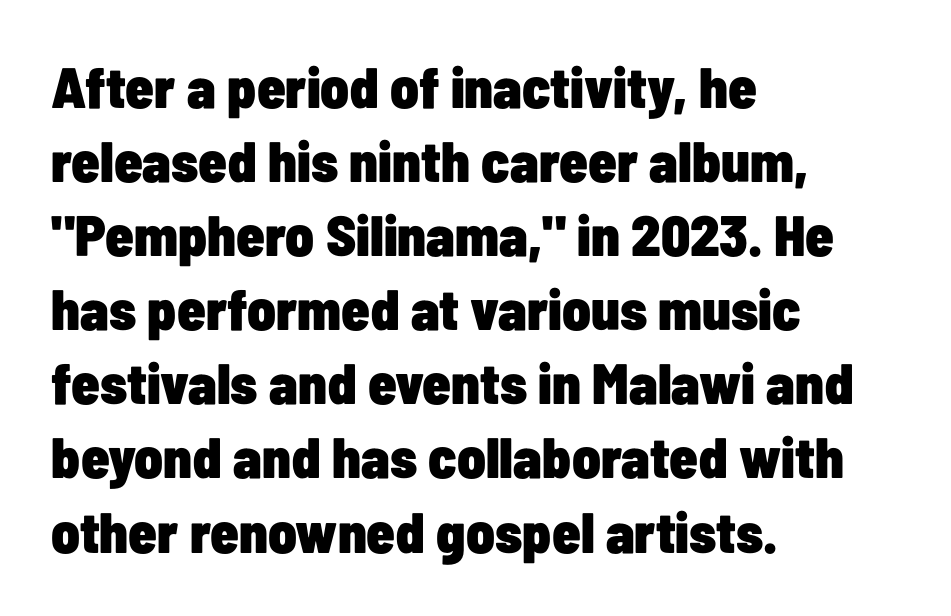
Interline gaps are of average width in this sample. Typeset ragged right — the left edge is the straight one. The tracking reads as untouched default to a designer's eye. This sample has the flowing, uneven cadence of proportional lettering. Unmarked baselines from the first word to the last. Check where the strokes stop: nothing finishes them off — pure sans.
